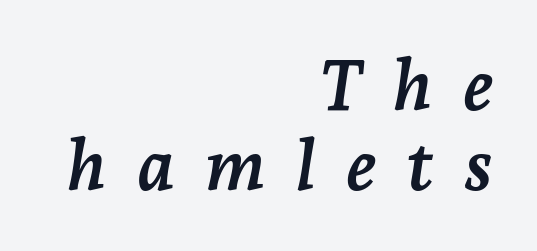
{"serif": "yes", "italic": "yes", "lean": "right", "slant_degrees": 7, "bold": "yes", "weight": "semibold", "width": "normal", "stroke_contrast": "low", "x_height": "medium", "monospaced": "no", "underline": "no", "align": "right", "line_spacing": "tight", "line_spacing_ratio": 1.14, "letter_spacing": "wide", "letter_spacing_em": 0.43, "glyph_px": 70}
